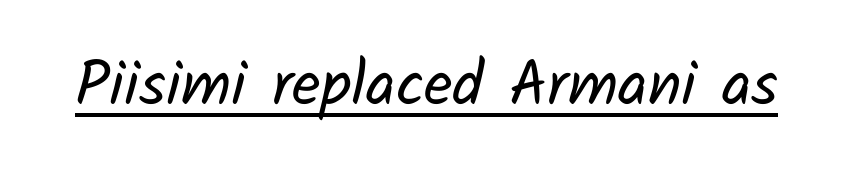
Q: Is the text bold? A: No.
Q: Is the typeface a serif or a sans-serif typeface? A: Sans-serif.
Q: Is the text underlined? A: Yes.
Q: Is the spacing between letters normal or unusually wide? A: Normal.
Q: Width (condensed, normal, or wide)? A: Normal.
Q: Stroke contrast? A: Low.
Q: x-height? A: Medium.
Q: Monospaced? A: No.
